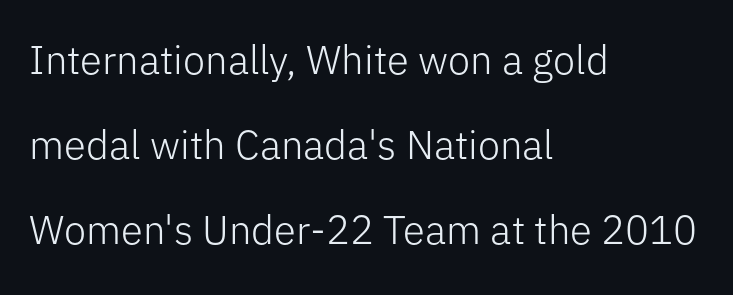
{"serif": "no", "italic": "no", "bold": "no", "weight": "light", "width": "normal", "stroke_contrast": "low", "x_height": "medium", "monospaced": "no", "underline": "no", "align": "left", "line_spacing": "loose", "line_spacing_ratio": 2.12, "letter_spacing": "normal", "letter_spacing_em": 0.0, "glyph_px": 40}
